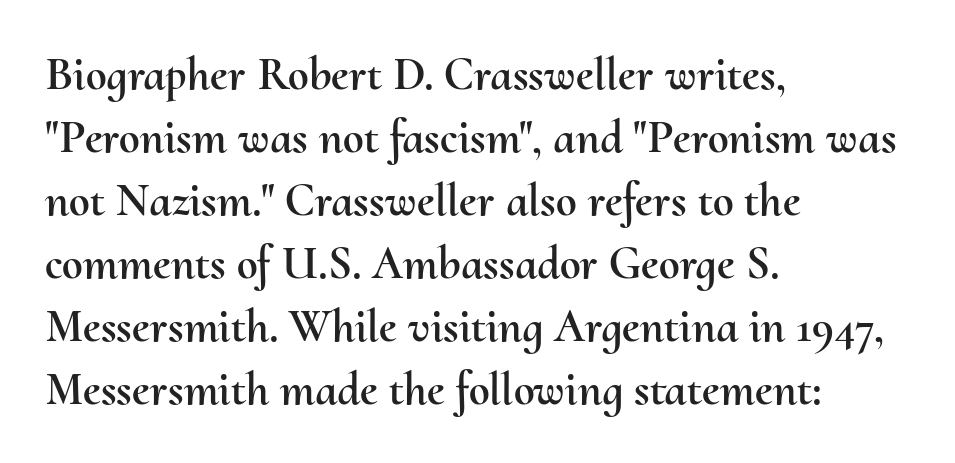
Plain, unruled lines of type. The leading is moderate, giving the passage an even texture. Notice how the passage keeps a crisp vertical edge on the left only. Default kerning and tracking; the words read as compact shapes.
